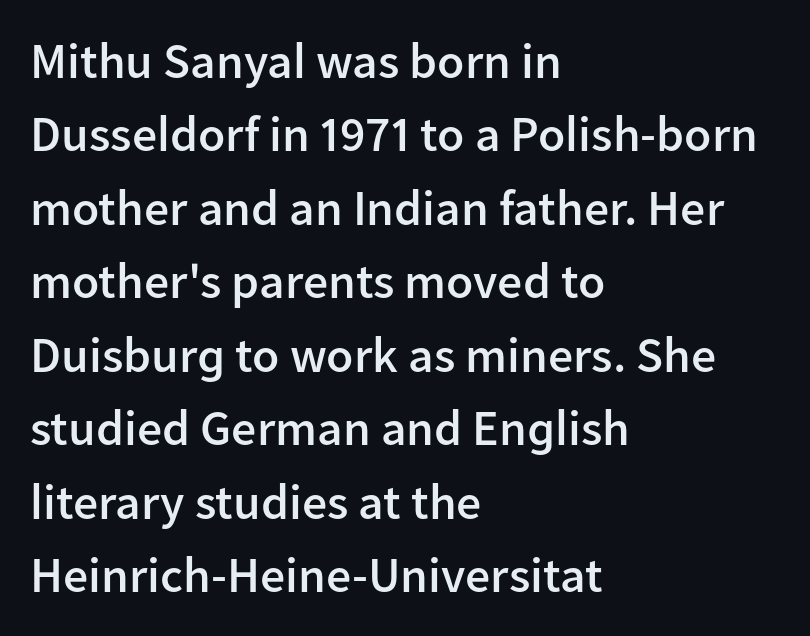
Q: Is the text bold? A: Semi-bold.
Q: Is the text italic (slanted)? A: No, it is upright.
Q: Is the typeface a serif or a sans-serif typeface? A: Sans-serif.
Q: Is the text underlined? A: No.
Q: How is the paragraph aligned? A: Left-aligned.
Q: Is the spacing between letters normal or unusually wide? A: Normal.
Q: Is the spacing between lines tight, normal or loose? A: Normal.
Q: Width (condensed, normal, or wide)? A: Normal.
Q: Stroke contrast? A: Low.
Q: x-height? A: Medium.
Q: Monospaced? A: No.
